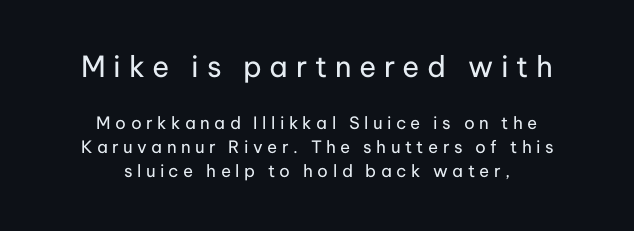
Q: Is the text bold? A: No.
Q: Is the text italic (slanted)? A: No, it is upright.
Q: Is the typeface a serif or a sans-serif typeface? A: Sans-serif.
Q: Is the text underlined? A: No.
Q: How is the paragraph aligned? A: Centered.
Q: Is the spacing between letters normal or unusually wide? A: Unusually wide.
Q: Is the spacing between lines tight, normal or loose? A: Normal.
Q: Which block of text is set in a larger size, the first (top) or the second (bottom)? A: The first (top) one.
Q: Width (condensed, normal, or wide)? A: Normal.
Q: Stroke contrast? A: Low.
Q: x-height? A: Medium.
Q: Monospaced? A: No.
